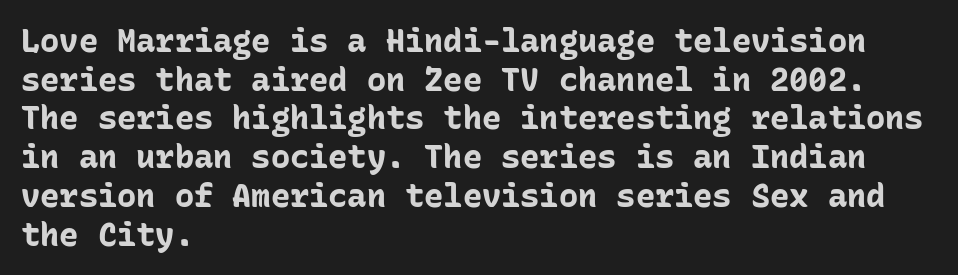
{"serif": "no", "italic": "no", "bold": "yes", "weight": "bold", "width": "normal", "stroke_contrast": "low", "x_height": "medium", "monospaced": "yes", "underline": "no", "align": "left", "line_spacing_ratio": 1.21, "letter_spacing": "normal", "letter_spacing_em": 0.0, "glyph_px": 32}
